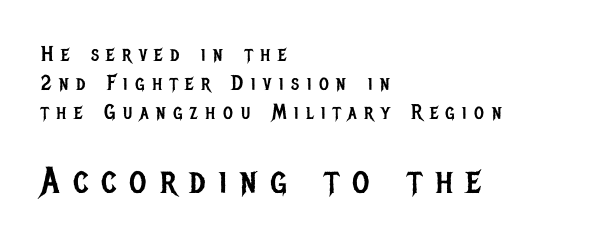
Regarding leading, the lines here are spaced in the standard way. Nothing heavy about these letters — not bold at all. Character size in the trailing block exceeds that of the leading block. Underlining? Definitely not there. Type style note: lacks serifs.
